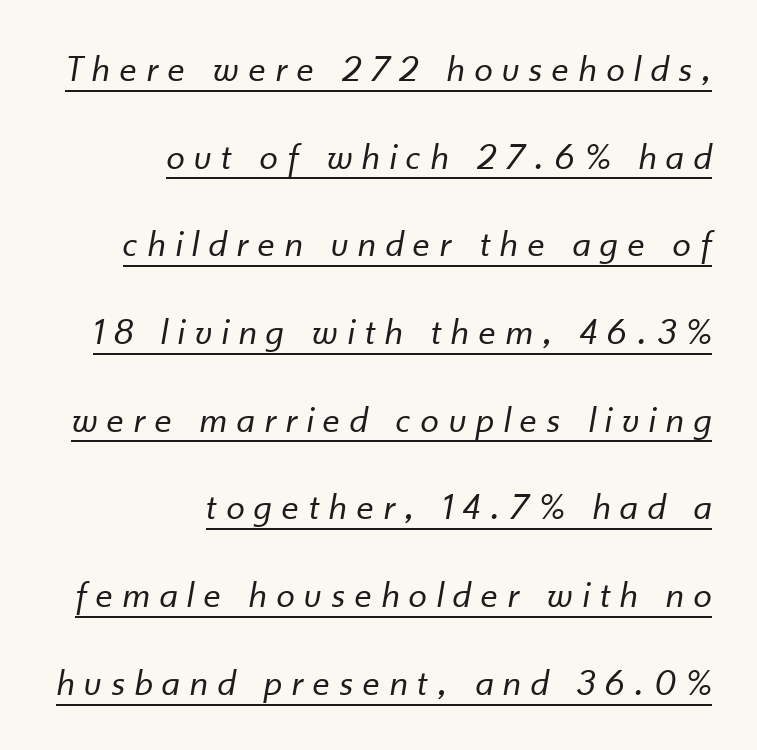
Q: Is the text bold? A: No.
Q: Is the text italic (slanted)? A: Yes, it leans right by about 10 degrees.
Q: Is the text underlined? A: Yes.
Q: How is the paragraph aligned? A: Right-aligned.
Q: Is the spacing between letters normal or unusually wide? A: Unusually wide.
Q: Is the spacing between lines tight, normal or loose? A: Loose.
Q: Width (condensed, normal, or wide)? A: Normal.
Q: Stroke contrast? A: Low.
Q: x-height? A: Small.
Q: Monospaced? A: No.
